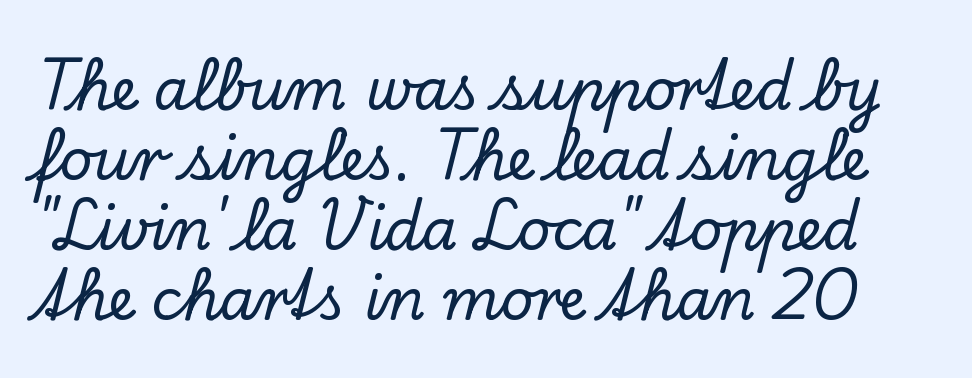
Is this a fixed-width face? No — the glyphs have proportional, varying widths. Descenders are the only things crossing below the line. Tracking value appears to be zero — textbook default spacing. Serif or sans? Serif — the stroke terminals have little feet.
